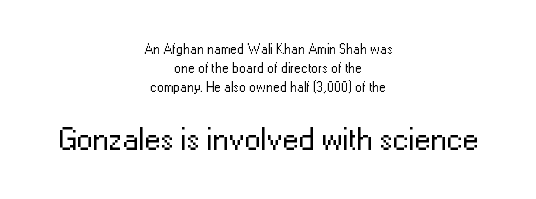
{"serif": "no", "italic": "no", "bold": "no", "weight": "regular", "width": "normal", "stroke_contrast": "low", "x_height": "medium", "monospaced": "no", "underline": "no", "align": "center", "line_spacing": "normal", "line_spacing_ratio": 1.34, "letter_spacing": "normal", "letter_spacing_em": 0.0, "larger_block": "second", "size_ratio": 2.29, "glyph_px": 32}
